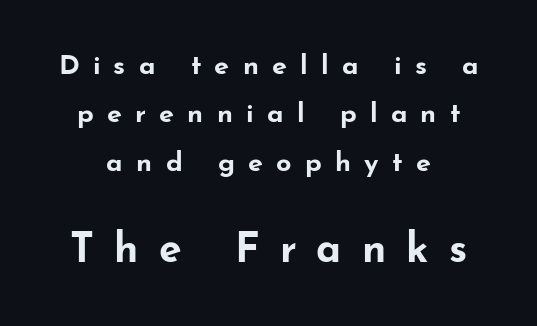
Q: Is the text bold? A: Yes.
Q: Is the text italic (slanted)? A: No, it is upright.
Q: Is the typeface a serif or a sans-serif typeface? A: Sans-serif.
Q: Is the text underlined? A: No.
Q: How is the paragraph aligned? A: Centered.
Q: Is the spacing between letters normal or unusually wide? A: Unusually wide.
Q: Which block of text is set in a larger size, the first (top) or the second (bottom)? A: The second (bottom) one.
Q: Width (condensed, normal, or wide)? A: Wide.
Q: Stroke contrast? A: Low.
Q: x-height? A: Small.
Q: Monospaced? A: No.
